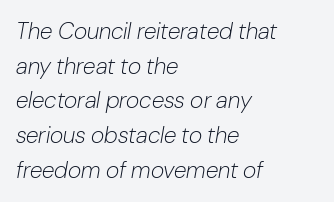
{"italic": "yes", "lean": "right", "slant_degrees": 10, "bold": "no", "underline": "no", "align": "left", "line_spacing": "normal", "line_spacing_ratio": 1.51, "letter_spacing": "normal", "letter_spacing_em": 0.0, "glyph_px": 23}
